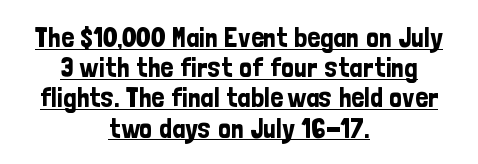
The type is set solid horizontally, with unmodified tracking. The letters advance in unequal steps, a hallmark of proportional type. Rendered with straight, roman letterforms. Stroke terminals: plain, sans-serif. The typesetter has applied underlining to the passage shown.
